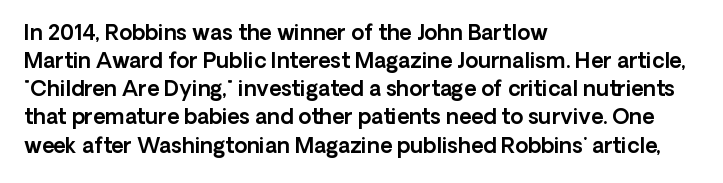
{"italic": "no", "underline": "no", "align": "left", "line_spacing": "normal", "line_spacing_ratio": 1.34, "letter_spacing": "normal", "letter_spacing_em": 0.0, "glyph_px": 21}
